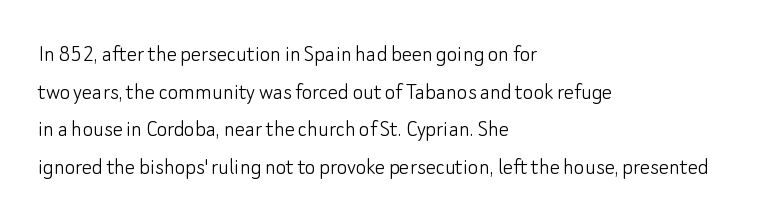
{"italic": "no", "bold": "no", "underline": "no", "align": "left", "line_spacing": "normal", "line_spacing_ratio": 1.51, "letter_spacing": "normal", "letter_spacing_em": 0.0, "glyph_px": 25}
